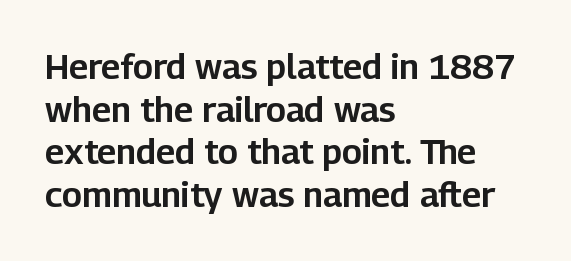
The image shows 35 px sans-serif type, upright; set left-aligned, line spacing 1.22x, normal letter spacing, not underlined; low stroke contrast and a medium x-height.
